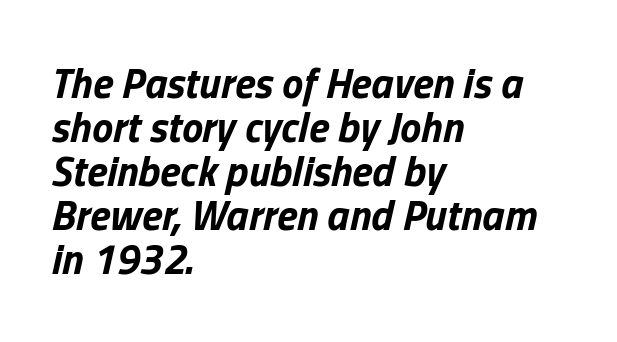
The image shows 42 px bold type, italic (leaning right); set left-aligned, tight line spacing (1.05x), normal letter spacing, not underlined; low stroke contrast and a medium x-height.
